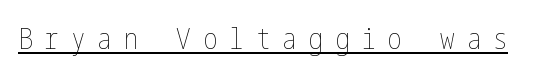
The image shows 29 px thin, condensed type, upright; set unusually wide letter spacing (+0.41 em), underlined; low stroke contrast and a medium x-height.
